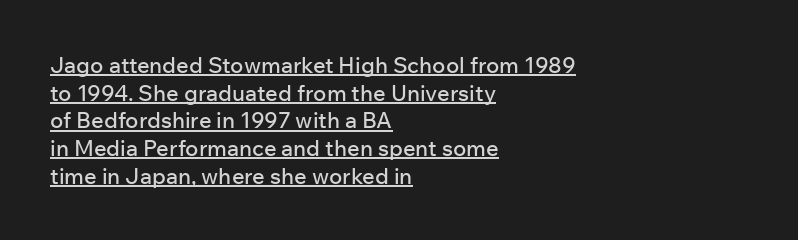
{"italic": "no", "underline": "yes", "align": "left", "line_spacing": "normal", "line_spacing_ratio": 1.26, "letter_spacing": "normal", "letter_spacing_em": 0.0, "glyph_px": 22}
